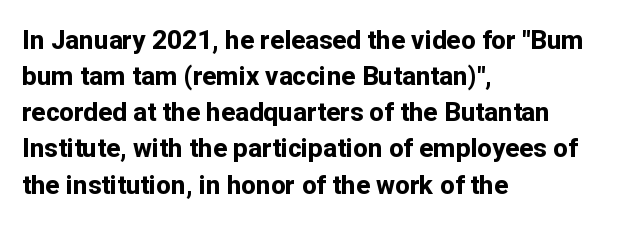
Q: Is the text bold? A: Yes.
Q: Is the text italic (slanted)? A: No, it is upright.
Q: Is the text underlined? A: No.
Q: How is the paragraph aligned? A: Left-aligned.
Q: Is the spacing between letters normal or unusually wide? A: Normal.
Q: Is the spacing between lines tight, normal or loose? A: Normal.
